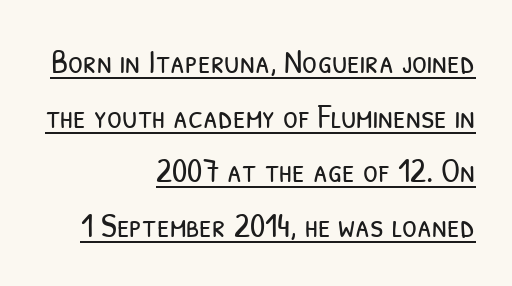
The image shows 34 px light, condensed sans-serif type; set right-aligned, normal line spacing (1.61x), normal letter spacing, underlined; low stroke contrast and a medium x-height.
